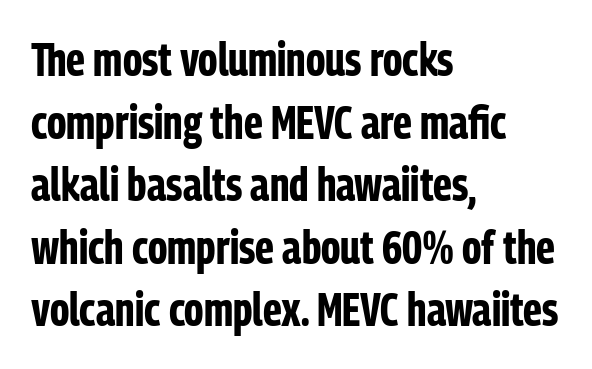
Q: Is the text bold? A: Yes.
Q: Is the text italic (slanted)? A: No, it is upright.
Q: Is the typeface a serif or a sans-serif typeface? A: Sans-serif.
Q: Is the text underlined? A: No.
Q: How is the paragraph aligned? A: Left-aligned.
Q: Is the spacing between letters normal or unusually wide? A: Normal.
Q: Is the spacing between lines tight, normal or loose? A: Normal.
Q: Width (condensed, normal, or wide)? A: Condensed.
Q: Stroke contrast? A: Low.
Q: x-height? A: Medium.
Q: Monospaced? A: No.
